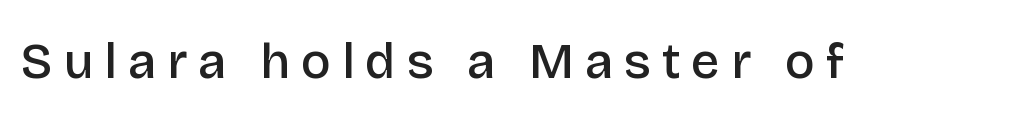
The image shows 50 px semibold sans-serif type, upright; set unusually wide letter spacing (+0.22 em), not underlined; low stroke contrast and a large x-height.
